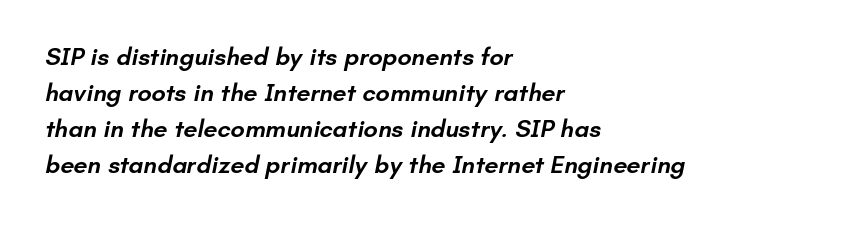
{"bold": "semi", "underline": "no", "align": "left", "line_spacing": "normal", "line_spacing_ratio": 1.44, "letter_spacing": "normal", "letter_spacing_em": 0.0, "glyph_px": 25}
